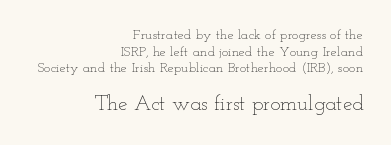
{"italic": "no", "bold": "no", "underline": "no", "align": "right", "line_spacing_ratio": 1.18, "letter_spacing": "normal", "letter_spacing_em": 0.0, "larger_block": "second", "size_ratio": 1.5, "glyph_px": 21}
